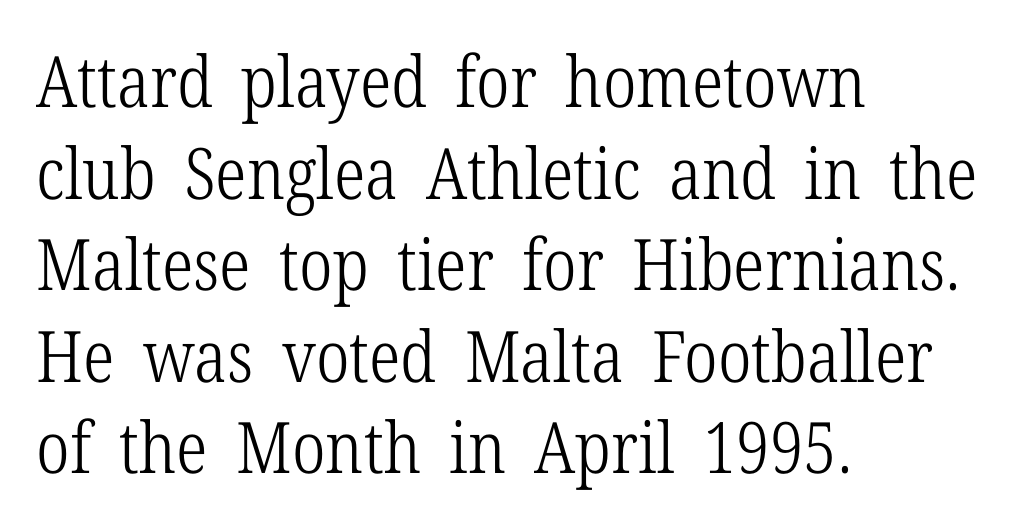
The image shows 71 px light, condensed serif type, upright; set left-aligned, normal line spacing (1.29x), normal letter spacing, not underlined; low stroke contrast and a medium x-height.
